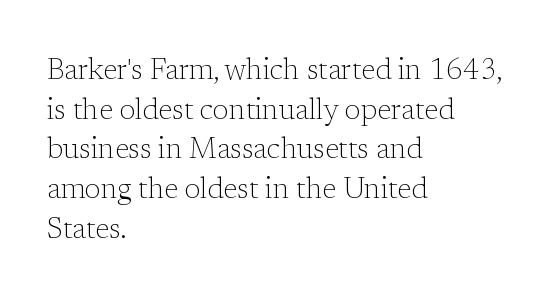
The tracking reads as untouched default to a designer's eye. Underline: absent. Casual observation: everything's shoved over to the left. Stroke thickness stays within the range of a standard reading face or lighter. Nope, not italic — everything's standing straight.
